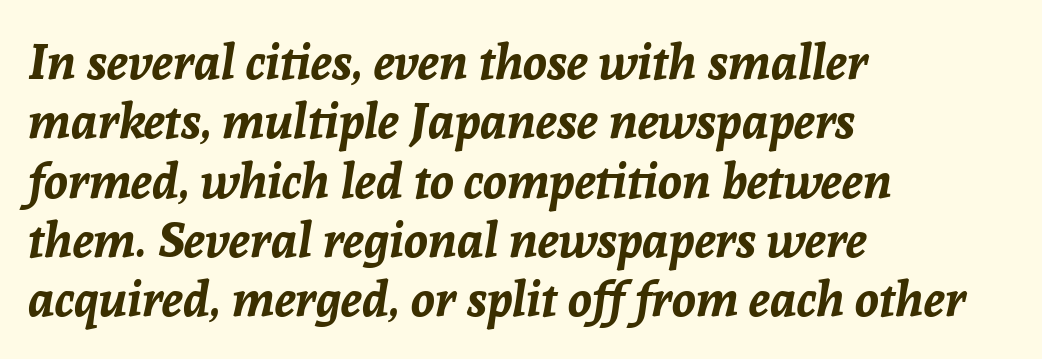
{"italic": "yes", "lean": "right", "slant_degrees": 8, "bold": "yes", "weight": "bold", "width": "normal", "stroke_contrast": "low", "x_height": "medium", "monospaced": "no", "underline": "no", "align": "left", "line_spacing_ratio": 1.21, "letter_spacing": "normal", "letter_spacing_em": 0.0, "glyph_px": 49}
